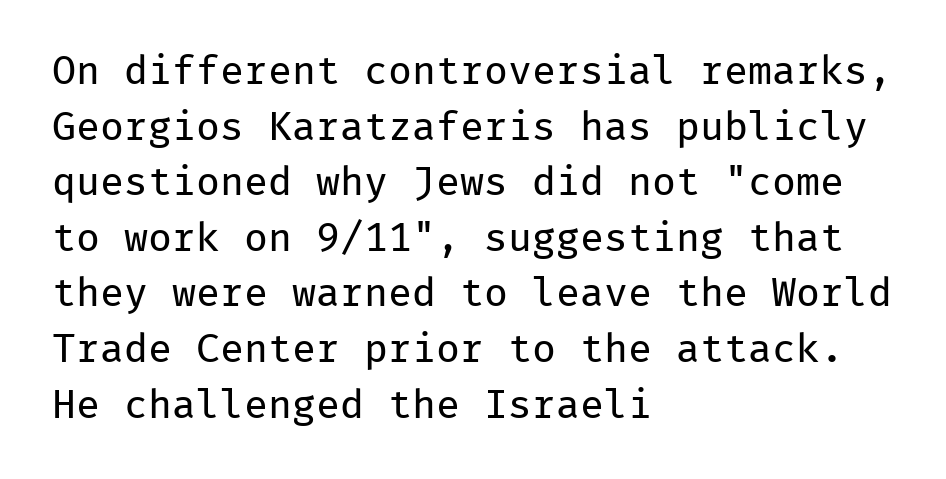
{"serif": "no", "italic": "no", "bold": "no", "weight": "regular", "width": "normal", "stroke_contrast": "low", "x_height": "medium", "monospaced": "yes", "underline": "no", "align": "left", "line_spacing": "normal", "line_spacing_ratio": 1.39, "letter_spacing": "normal", "letter_spacing_em": 0.0, "glyph_px": 40}
